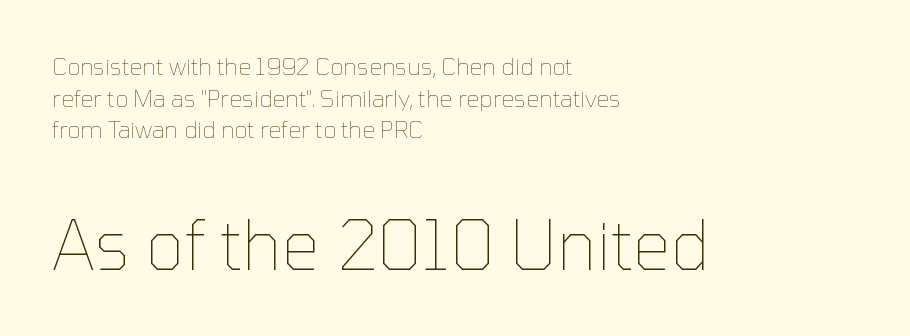
{"italic": "no", "bold": "no", "weight": "thin", "width": "normal", "stroke_contrast": "low", "x_height": "medium", "monospaced": "no", "underline": "no", "align": "left", "line_spacing": "normal", "line_spacing_ratio": 1.38, "letter_spacing": "normal", "letter_spacing_em": 0.0, "larger_block": "second", "size_ratio": 2.96, "glyph_px": 68}
